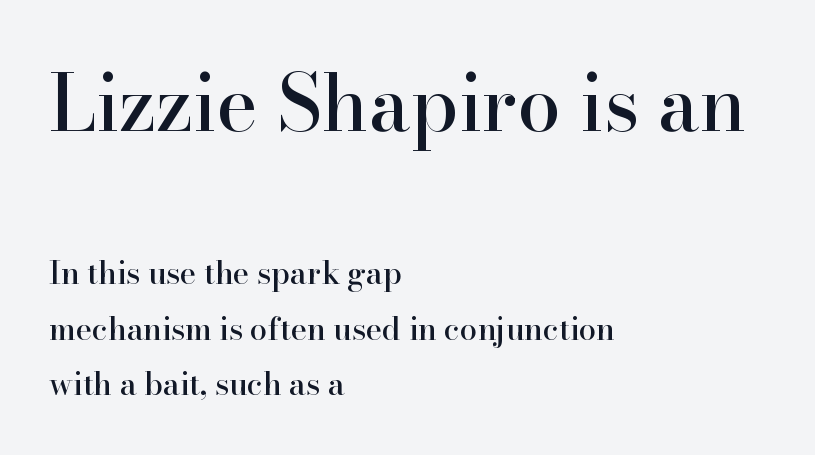
Q: Is the text italic (slanted)? A: No, it is upright.
Q: Is the typeface a serif or a sans-serif typeface? A: Serif.
Q: Is the text underlined? A: No.
Q: How is the paragraph aligned? A: Left-aligned.
Q: Is the spacing between letters normal or unusually wide? A: Normal.
Q: Which block of text is set in a larger size, the first (top) or the second (bottom)? A: The first (top) one.
Q: Width (condensed, normal, or wide)? A: Normal.
Q: Stroke contrast? A: High.
Q: x-height? A: Small.
Q: Monospaced? A: No.
